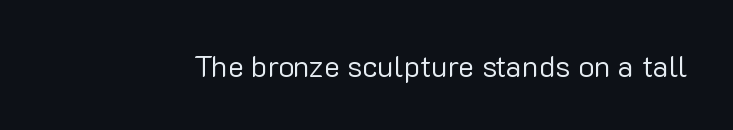
Q: Is the text bold? A: No.
Q: Is the text italic (slanted)? A: No, it is upright.
Q: Is the typeface a serif or a sans-serif typeface? A: Sans-serif.
Q: Is the text underlined? A: No.
Q: Is the spacing between letters normal or unusually wide? A: Normal.
Q: Width (condensed, normal, or wide)? A: Normal.
Q: Stroke contrast? A: Low.
Q: x-height? A: Medium.
Q: Monospaced? A: No.
